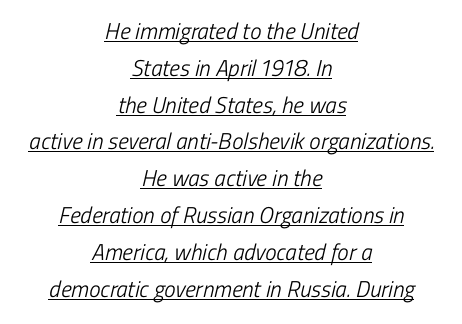
{"bold": "no", "underline": "yes", "align": "center", "line_spacing": "normal", "line_spacing_ratio": 1.6, "letter_spacing": "normal", "letter_spacing_em": 0.0, "glyph_px": 23}
